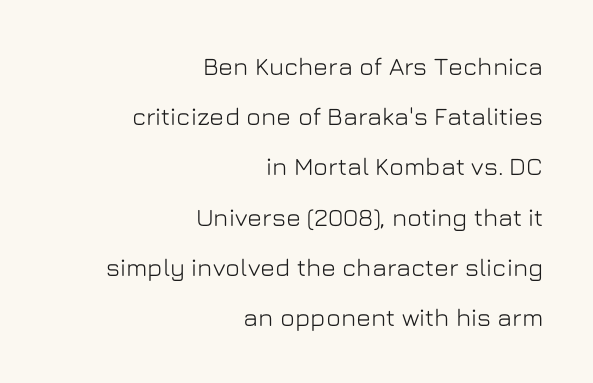
Q: Is the text italic (slanted)? A: No, it is upright.
Q: Is the text underlined? A: No.
Q: How is the paragraph aligned? A: Right-aligned.
Q: Is the spacing between letters normal or unusually wide? A: Normal.
Q: Is the spacing between lines tight, normal or loose? A: Loose.
